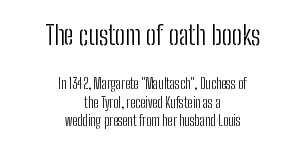
Which of the two is more prominent by size? The first, at the top. On a weight scale, this lands at 450 or below. Tracking value appears to be zero — textbook default spacing. Nope, not italic — everything's standing straight. The leading is moderate, giving the passage an even texture. This rendering uses center alignment, leaving both contours irregular but symmetric.
